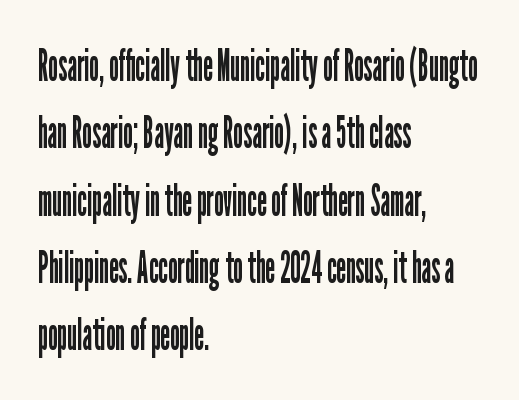
{"serif": "no", "italic": "no", "bold": "no", "weight": "regular", "width": "condensed", "stroke_contrast": "low", "x_height": "medium", "monospaced": "no", "underline": "no", "align": "left", "line_spacing": "normal", "line_spacing_ratio": 1.53, "letter_spacing": "normal", "letter_spacing_em": 0.0, "glyph_px": 44}
